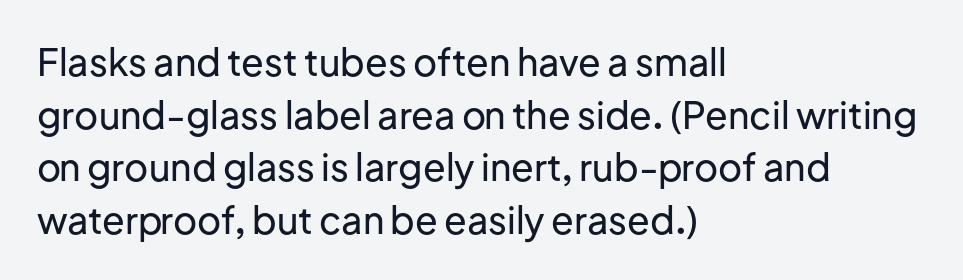
Anything drawn beneath the words? Only blank space. A sans-serif font was chosen for this passage. The type is set solid horizontally, with unmodified tracking. The rag falls on the right side of this text block. Varying glyph widths throughout — classic text-font behaviour.
